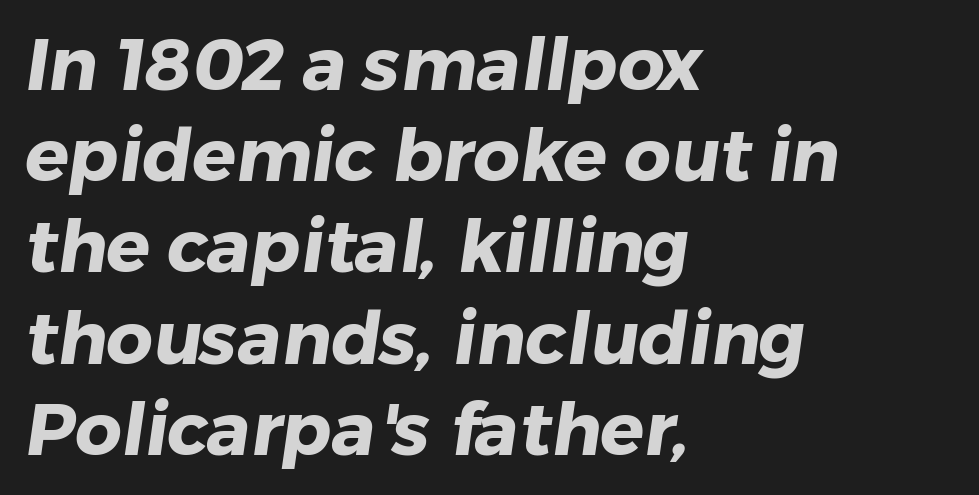
Q: Is the text bold? A: Yes.
Q: Is the typeface a serif or a sans-serif typeface? A: Sans-serif.
Q: Is the text underlined? A: No.
Q: How is the paragraph aligned? A: Left-aligned.
Q: Is the spacing between letters normal or unusually wide? A: Normal.
Q: Is the spacing between lines tight, normal or loose? A: Normal.
Q: Width (condensed, normal, or wide)? A: Normal.
Q: Stroke contrast? A: Low.
Q: x-height? A: Medium.
Q: Monospaced? A: No.
